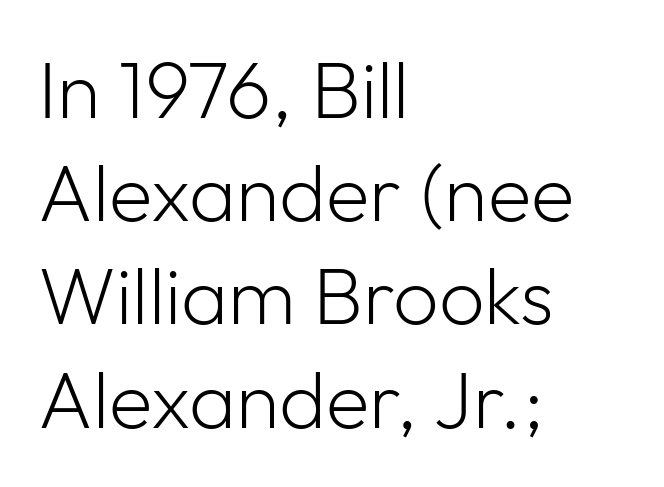
{"serif": "no", "italic": "no", "bold": "no", "weight": "light", "width": "normal", "stroke_contrast": "low", "x_height": "medium", "monospaced": "no", "underline": "no", "align": "left", "line_spacing": "normal", "line_spacing_ratio": 1.29, "letter_spacing": "normal", "letter_spacing_em": 0.0, "glyph_px": 80}
